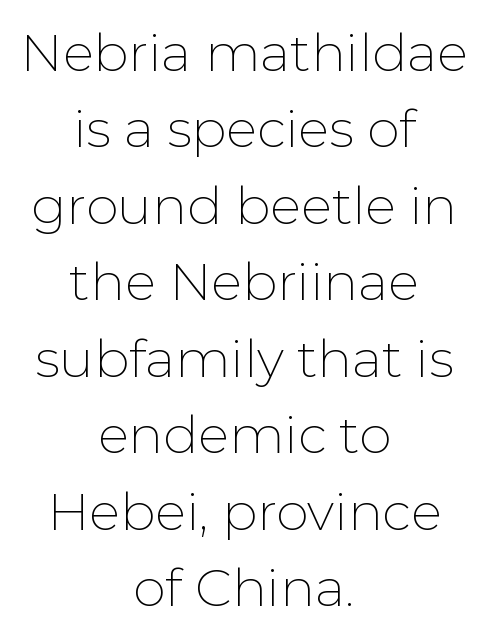
The image shows 52 px thin sans-serif type, upright; set centered, normal line spacing (1.47x), normal letter spacing, not underlined; low stroke contrast and a medium x-height.
